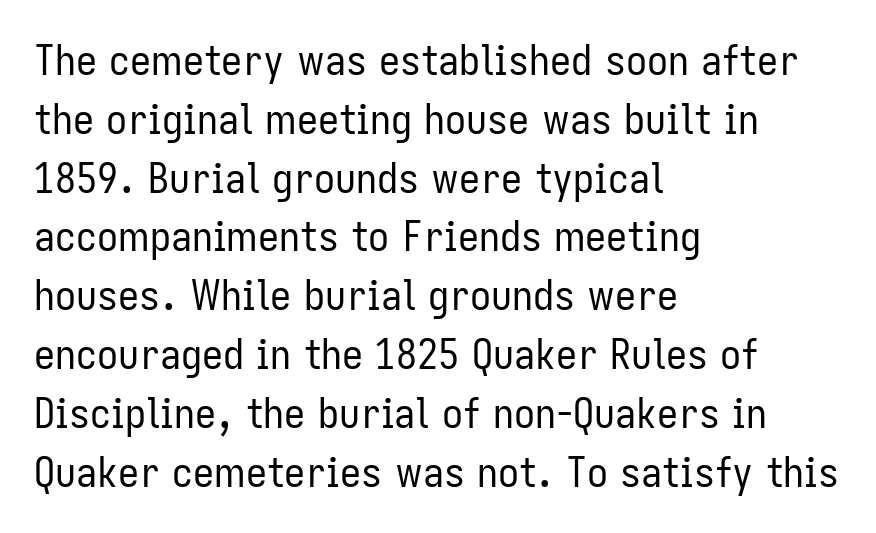
Q: Is the text bold? A: No.
Q: Is the text italic (slanted)? A: No, it is upright.
Q: Is the typeface a serif or a sans-serif typeface? A: Sans-serif.
Q: Is the text underlined? A: No.
Q: How is the paragraph aligned? A: Left-aligned.
Q: Is the spacing between letters normal or unusually wide? A: Normal.
Q: Is the spacing between lines tight, normal or loose? A: Normal.
Q: Width (condensed, normal, or wide)? A: Condensed.
Q: Stroke contrast? A: Low.
Q: x-height? A: Medium.
Q: Monospaced? A: No.
